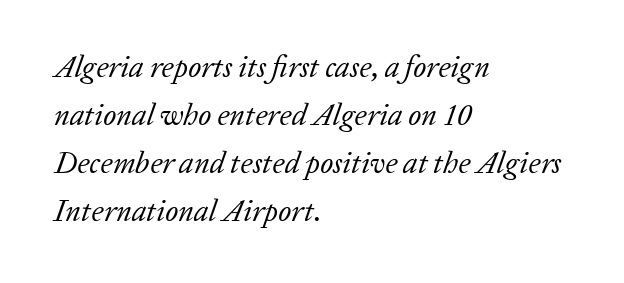
Q: Is the text bold? A: No.
Q: Is the text italic (slanted)? A: Yes, it leans right by about 20 degrees.
Q: Is the typeface a serif or a sans-serif typeface? A: Serif.
Q: Is the text underlined? A: No.
Q: How is the paragraph aligned? A: Left-aligned.
Q: Is the spacing between letters normal or unusually wide? A: Normal.
Q: Is the spacing between lines tight, normal or loose? A: Normal.
Q: Width (condensed, normal, or wide)? A: Normal.
Q: Stroke contrast? A: Low.
Q: x-height? A: Medium.
Q: Monospaced? A: No.
